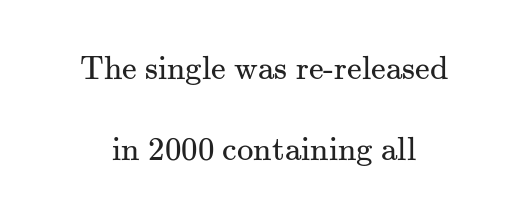
The image shows 33 px regular-weight serif type, upright; set loose line spacing (2.45x), normal letter spacing, not underlined; medium stroke contrast and a small x-height.
